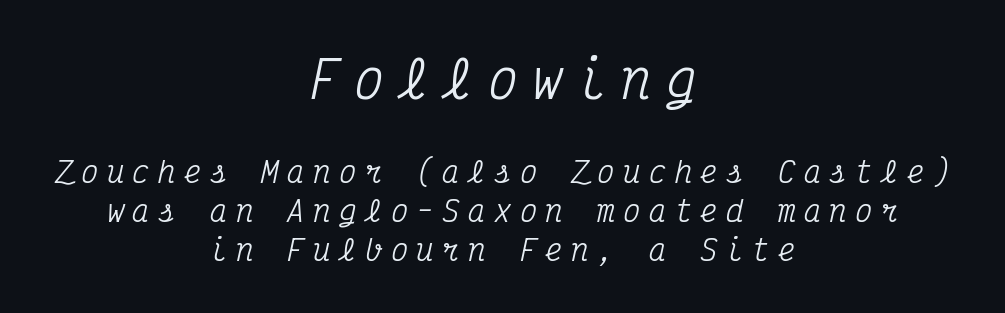
{"serif": "yes", "italic": "yes", "lean": "right", "slant_degrees": 12, "width": "condensed", "stroke_contrast": "medium", "x_height": "medium", "monospaced": "yes", "underline": "no", "align": "center", "line_spacing": "normal", "line_spacing_ratio": 1.34, "letter_spacing": "wide", "letter_spacing_em": 0.29, "larger_block": "first", "size_ratio": 1.72, "glyph_px": 50}
